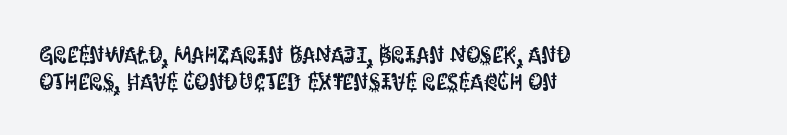
The image shows 23 px text type, upright; set left-aligned, line spacing 1.16x, normal letter spacing, not underlined.
